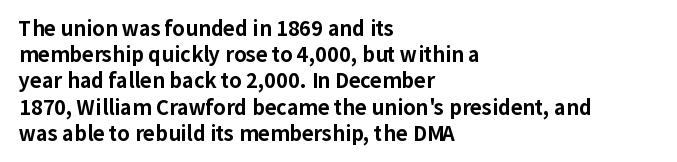
{"italic": "no", "bold": "yes", "underline": "no", "align": "left", "line_spacing": "normal", "line_spacing_ratio": 1.31, "letter_spacing": "normal", "letter_spacing_em": 0.0, "glyph_px": 20}
